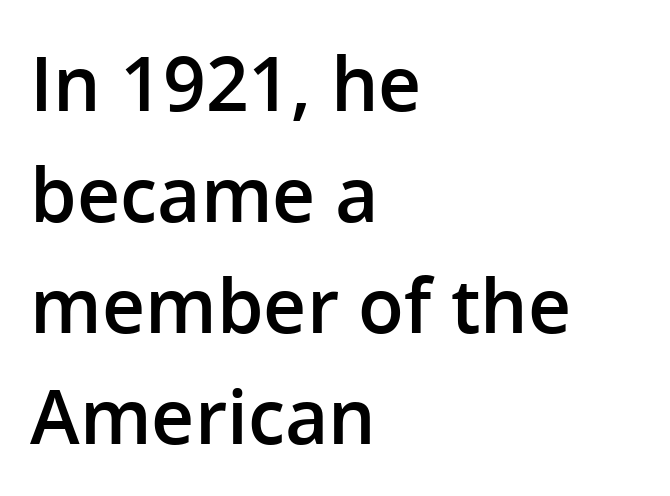
The image shows 75 px semibold sans-serif type, upright; set left-aligned, normal line spacing (1.48x), normal letter spacing, not underlined; low stroke contrast and a medium x-height.
